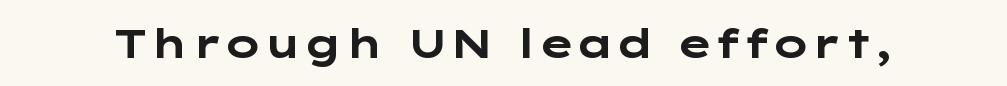
In terms of letterspacing, this is plain default setting. The zone under the glyphs is completely vacant. The letters stand upright; this is a roman face. The characters look thick and weighty, a clear bold.
